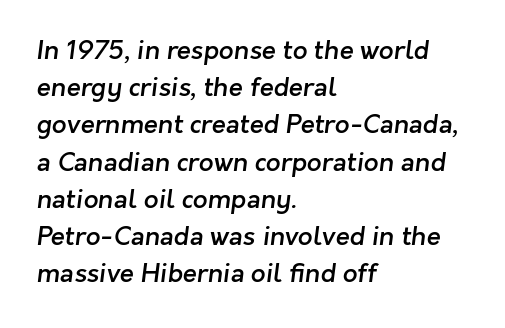
Just letters on the line, the space beneath them empty. The compositor pushed each line to the left boundary. Vertical spacing — default. The passage shown has conventional tracking throughout.
